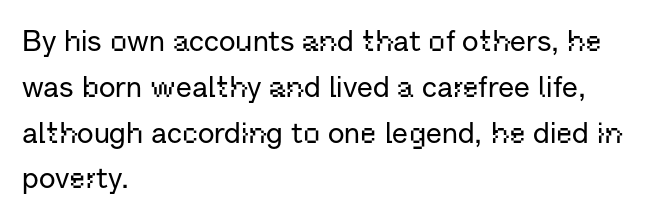
Typographically, this falls in the sans-serif category. Nobody touched the tracking dial on this one. These lines are set flush left with a ragged right edge. The specimen omits any rule beneath the text block's lines.
